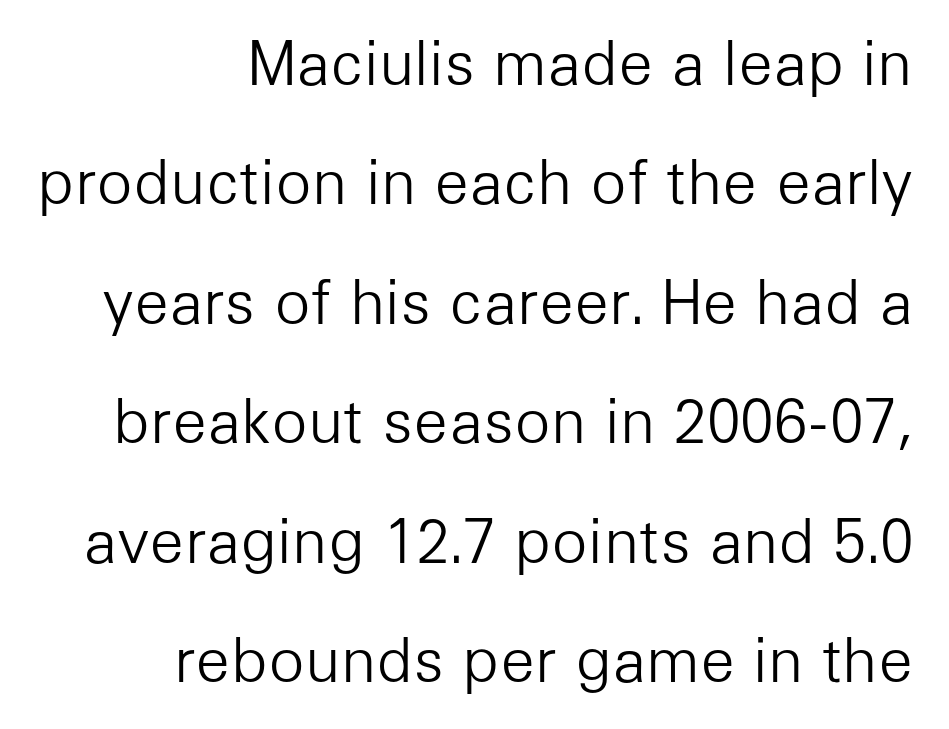
Casual observation: everything's shoved over to the right. The strokes are not fattened; the text isn't bold. Each word holds together tightly as a unit, with standard inter-letter gaps. The passage shown stacks its lines with a broad gap. The typeface chosen for these lines omits serifs. Check under the words: just untouched page.
